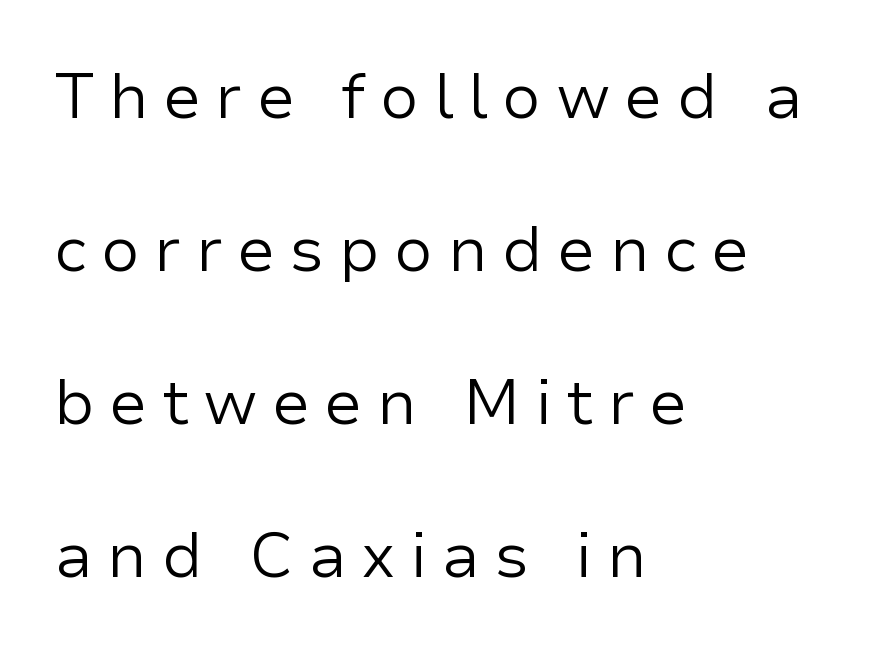
The image shows 63 px regular-weight sans-serif type, upright; set left-aligned, loose line spacing (2.43x), unusually wide letter spacing (+0.22 em), not underlined; low stroke contrast and a medium x-height.
